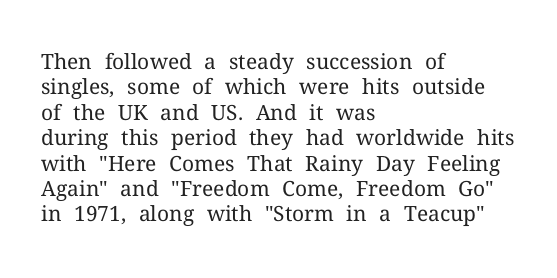
The image shows 21 px text type, upright; set left-aligned, line spacing 1.21x, normal letter spacing, not underlined.
